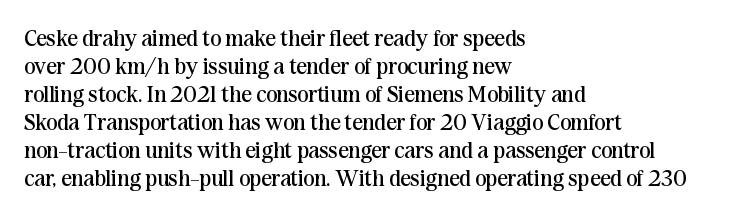
Every stem runs plumb, perpendicular to the baseline. Layout note: lines flush left. Decoration check: the copy has no underline. Short note: letters normally spaced.
